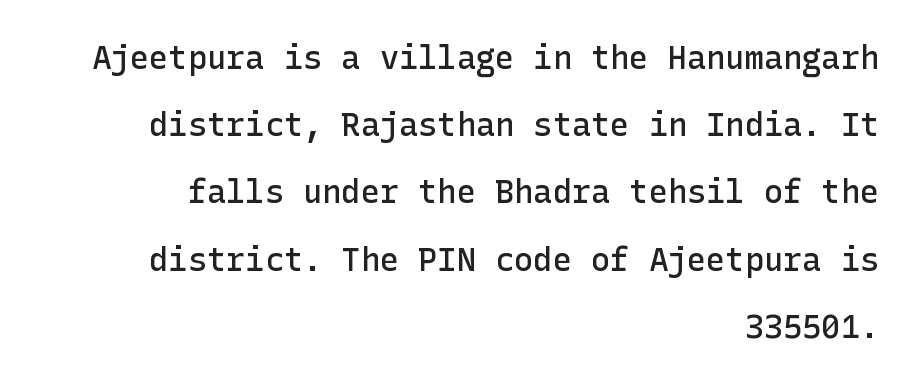
{"serif": "no", "italic": "no", "bold": "semi", "weight": "semibold", "width": "normal", "stroke_contrast": "low", "x_height": "medium", "underline": "no", "align": "right", "line_spacing": "loose", "line_spacing_ratio": 2.1, "letter_spacing": "normal", "letter_spacing_em": 0.0, "glyph_px": 32}
